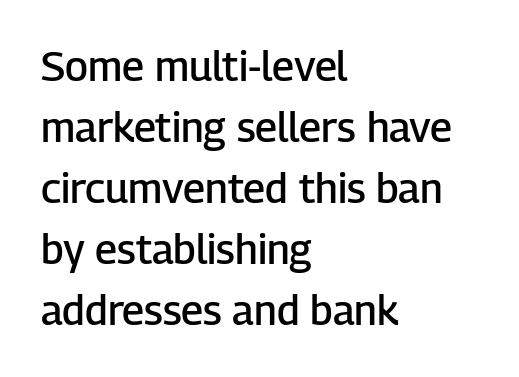
Alignment: flush left. Every stem runs plumb, perpendicular to the baseline. Bold? Not quite — semibold, heavier than regular but stopping short. Normally led — the rows are evenly, conventionally spaced. In terms of letterform style, serifs are entirely absent.
